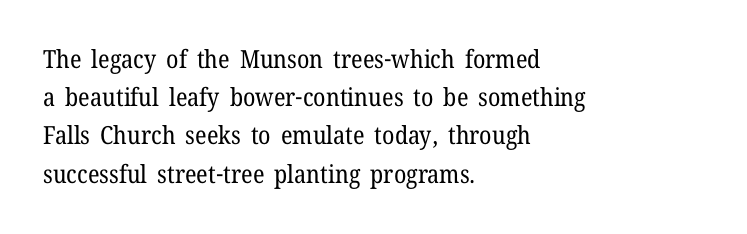
The image shows 25 px text type, upright; set left-aligned, normal line spacing (1.53x), normal letter spacing, not underlined.
